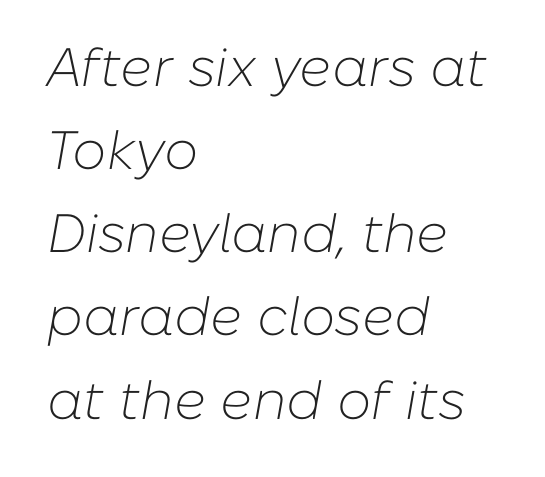
Q: Is the text bold? A: No.
Q: Is the text italic (slanted)? A: Yes, it leans right by about 10 degrees.
Q: Is the text underlined? A: No.
Q: How is the paragraph aligned? A: Left-aligned.
Q: Is the spacing between letters normal or unusually wide? A: Normal.
Q: Is the spacing between lines tight, normal or loose? A: Normal.
Q: Width (condensed, normal, or wide)? A: Normal.
Q: Stroke contrast? A: Low.
Q: x-height? A: Medium.
Q: Monospaced? A: No.
